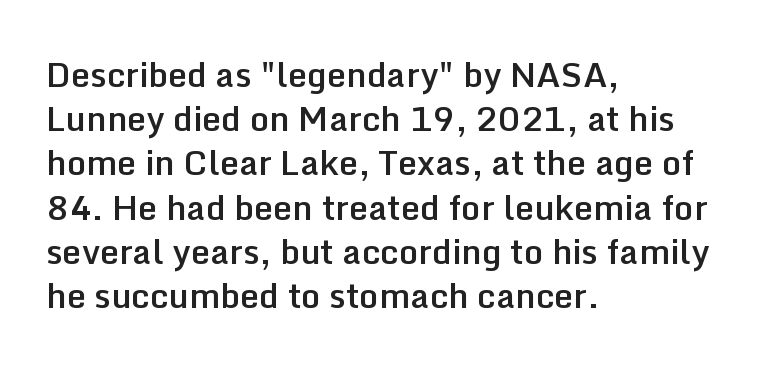
{"serif": "no", "italic": "no", "bold": "semi", "weight": "semibold", "width": "normal", "stroke_contrast": "low", "x_height": "medium", "monospaced": "no", "underline": "no", "align": "left", "line_spacing": "normal", "line_spacing_ratio": 1.3, "letter_spacing": "normal", "letter_spacing_em": 0.0, "glyph_px": 34}
